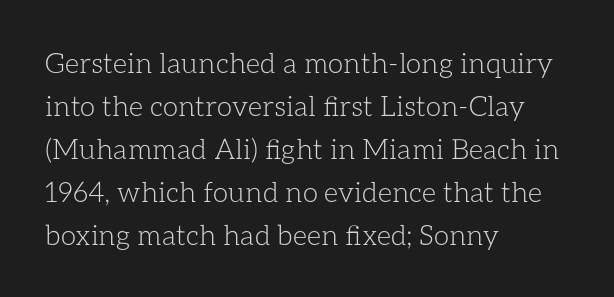
Typeset ragged right — the left edge is the straight one. This reads as an unemphasized weight, regular at the heaviest. The area under the type is left untouched. The rendering uses natural spacing where letterforms have individual widths. Is there much room between lines? A standard amount, neither cramped nor airy.
